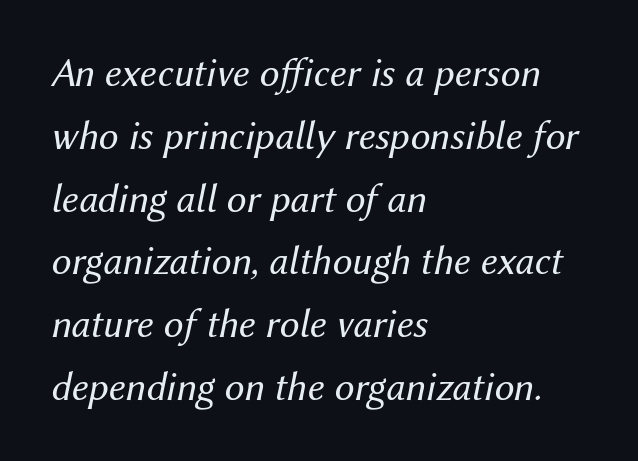
{"italic": "yes", "lean": "right", "slant_degrees": 12, "bold": "no", "weight": "regular", "width": "normal", "stroke_contrast": "medium", "x_height": "medium", "monospaced": "no", "underline": "no", "align": "left", "line_spacing": "normal", "line_spacing_ratio": 1.57, "letter_spacing": "normal", "letter_spacing_em": 0.0, "glyph_px": 40}
